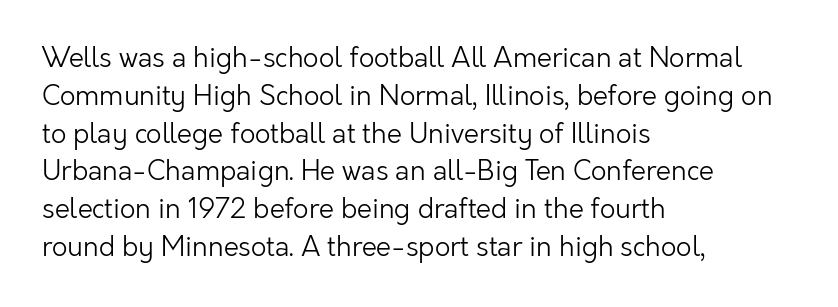
The image shows 27 px text type, upright; set left-aligned, normal line spacing (1.4x), normal letter spacing, not underlined.
